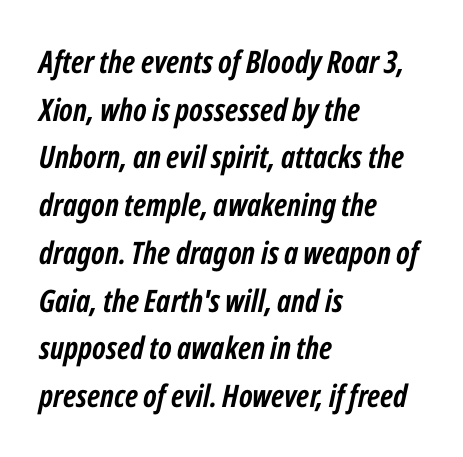
The image shows 31 px semibold, condensed type, italic (leaning right); set left-aligned, normal line spacing (1.54x), normal letter spacing, not underlined; low stroke contrast and a medium x-height.
